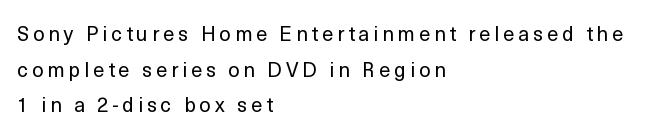
{"italic": "no", "bold": "no", "underline": "no", "align": "left", "line_spacing_ratio": 1.78, "letter_spacing": "wide", "letter_spacing_em": 0.2, "glyph_px": 20}
